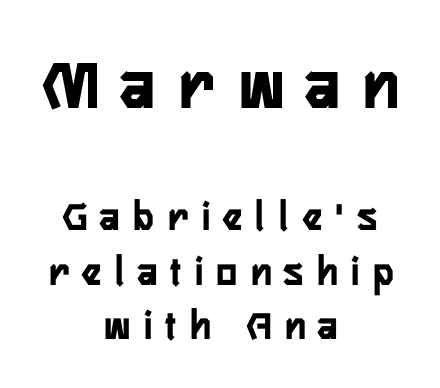
Q: Is the text bold? A: Yes.
Q: Is the text italic (slanted)? A: No, it is upright.
Q: Is the typeface a serif or a sans-serif typeface? A: Sans-serif.
Q: Is the text underlined? A: No.
Q: How is the paragraph aligned? A: Centered.
Q: Is the spacing between letters normal or unusually wide? A: Unusually wide.
Q: Is the spacing between lines tight, normal or loose? A: Normal.
Q: Which block of text is set in a larger size, the first (top) or the second (bottom)? A: The first (top) one.
Q: Width (condensed, normal, or wide)? A: Condensed.
Q: Stroke contrast? A: Low.
Q: x-height? A: Medium.
Q: Monospaced? A: No.
